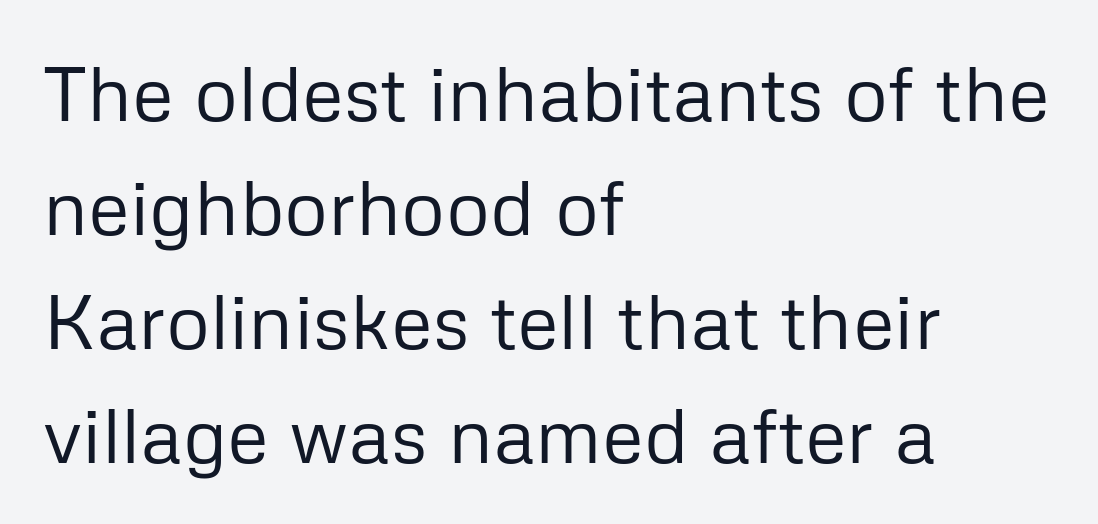
The image shows 77 px regular-weight sans-serif type, upright; set left-aligned, normal line spacing (1.48x), normal letter spacing, not underlined; low stroke contrast and a medium x-height.
